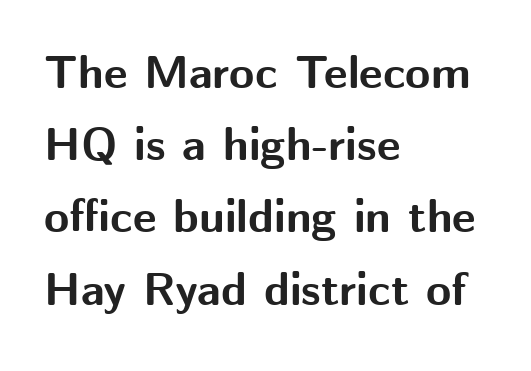
{"serif": "no", "italic": "no", "bold": "yes", "weight": "bold", "width": "normal", "stroke_contrast": "medium", "x_height": "medium", "monospaced": "no", "underline": "no", "align": "left", "line_spacing": "normal", "line_spacing_ratio": 1.57, "letter_spacing": "normal", "letter_spacing_em": 0.0, "glyph_px": 46}
